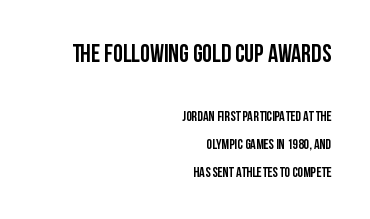
The image shows 25 px text type, upright; set right-aligned, loose line spacing (1.98x), normal letter spacing, not underlined; the first (top) block is 1.79x larger.
